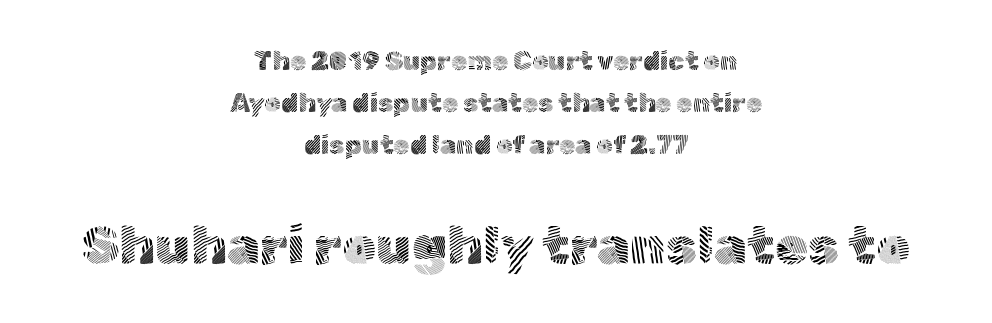
Heaviness? Minimal to ordinary, like unemphasized prose. Descenders are the only things crossing below the line. The letters stand straight up with perfectly vertical stems. Looks like regular typesetting: each glyph gets only the width it needs.
